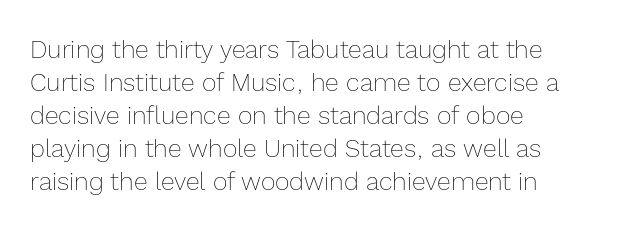
{"italic": "no", "bold": "no", "underline": "no", "align": "left", "line_spacing": "normal", "line_spacing_ratio": 1.32, "letter_spacing": "normal", "letter_spacing_em": 0.0, "glyph_px": 25}
